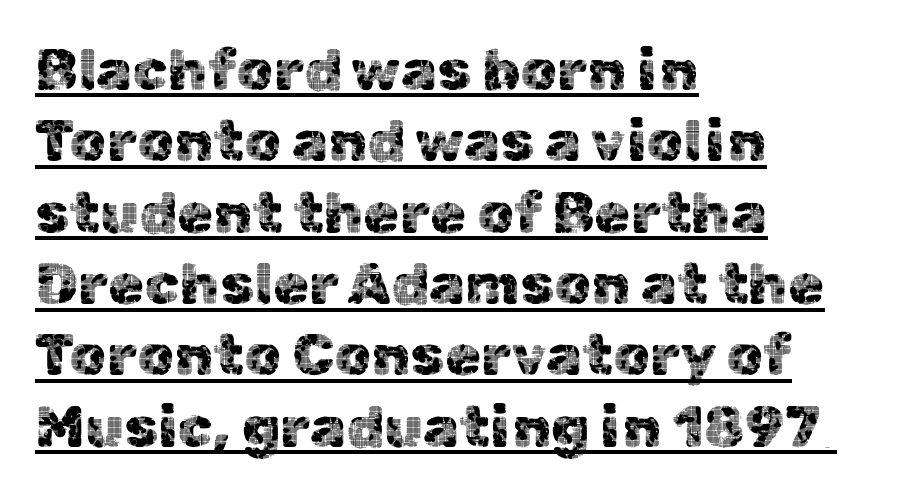
These lines were composed using upright roman letters. The compositor pushed each line to the left boundary. The passage shown is underscored from start to finish. Do the characters align in a grid? No, the font is proportional.
